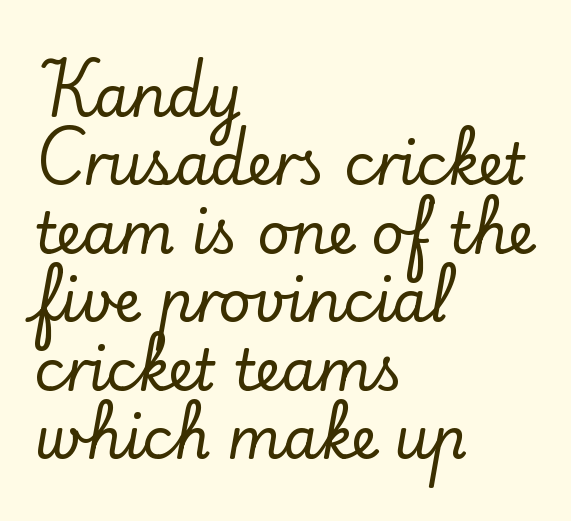
The image shows 57 px serif type; set left-aligned, line spacing 1.2x, normal letter spacing, not underlined; low stroke contrast and a small x-height.
